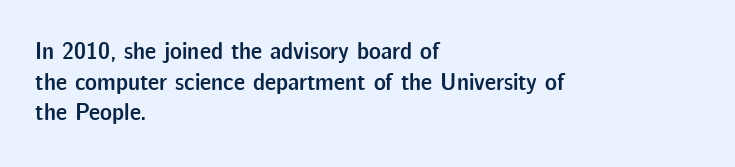
The text block is weighted toward the left margin, trailing off unevenly rightward. What weight is shown? A semibold, between regular and bold. Look at the tracking — it's just the regular setting, nothing added. Quick note: not italic, upright. A bare baseline throughout the passage.
